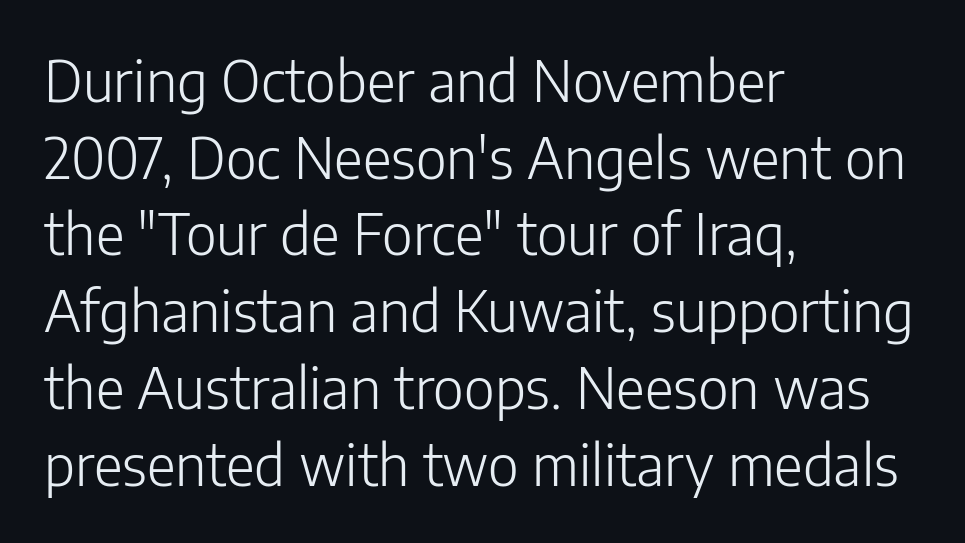
A quiet, ordinary-to-light weight characterises the typeface. Is the letter spacing exaggerated? No — it looks like the ordinary default. The rendering shows plain stroke endings on the letterforms — a sans-serif design. Posture: straight, roman, zero tilt.
